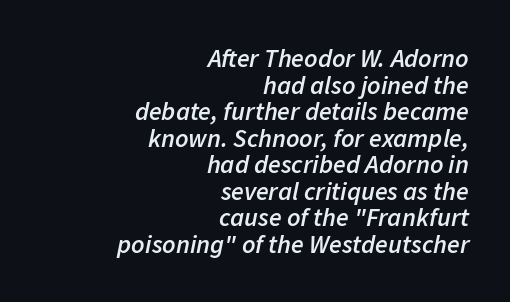
The image shows 26 px text type, italic (leaning right); set right-aligned, tight line spacing (1.02x), normal letter spacing, not underlined.
